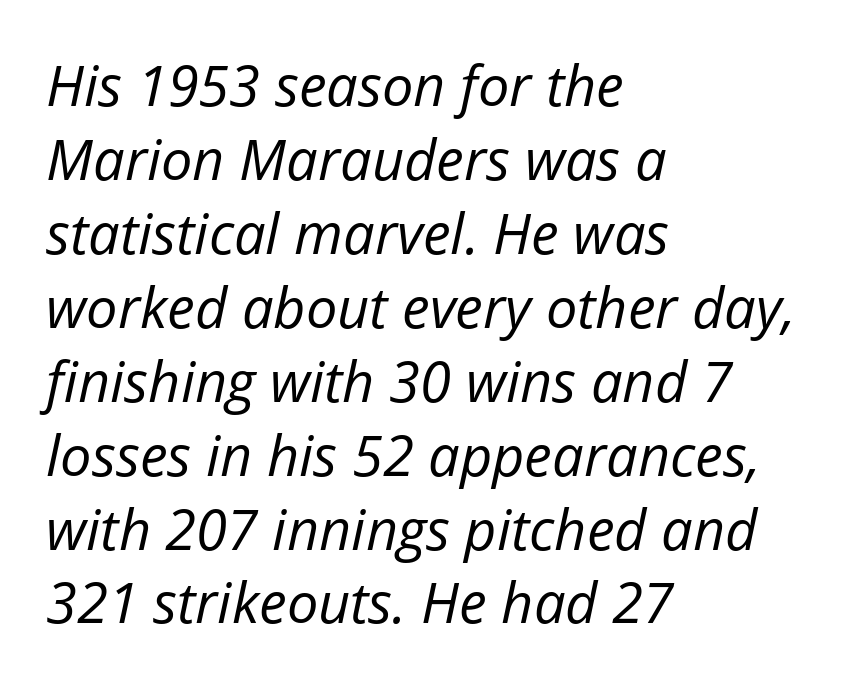
Q: Is the text bold? A: No.
Q: Is the text italic (slanted)? A: Yes, it leans right by about 12 degrees.
Q: Is the text underlined? A: No.
Q: How is the paragraph aligned? A: Left-aligned.
Q: Is the spacing between letters normal or unusually wide? A: Normal.
Q: Is the spacing between lines tight, normal or loose? A: Normal.
Q: Width (condensed, normal, or wide)? A: Normal.
Q: Stroke contrast? A: Low.
Q: x-height? A: Medium.
Q: Monospaced? A: No.
